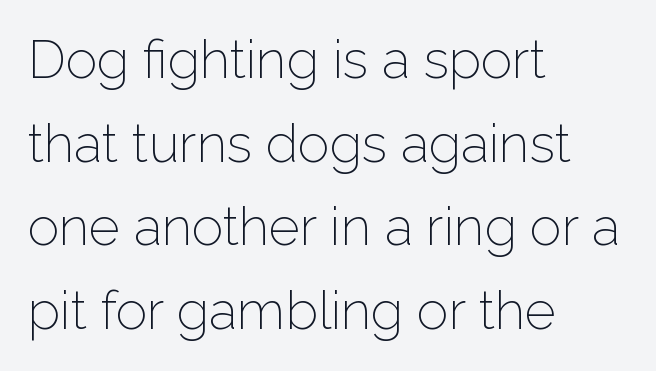
The image shows 53 px light sans-serif type, upright; set left-aligned, normal line spacing (1.58x), normal letter spacing, not underlined; low stroke contrast and a medium x-height.
